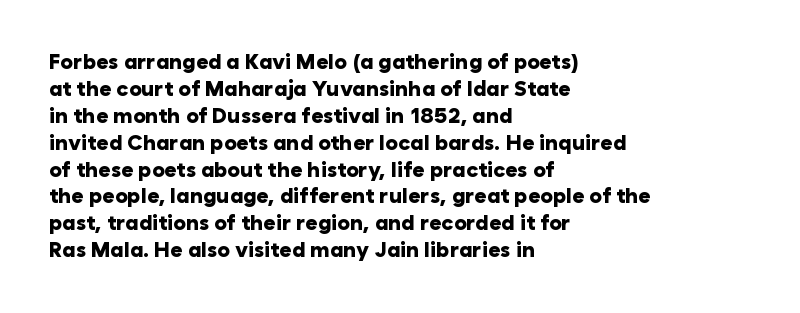
Q: Is the text bold? A: Yes.
Q: Is the text italic (slanted)? A: No, it is upright.
Q: Is the text underlined? A: No.
Q: How is the paragraph aligned? A: Left-aligned.
Q: Is the spacing between letters normal or unusually wide? A: Normal.
Q: Is the spacing between lines tight, normal or loose? A: Normal.
